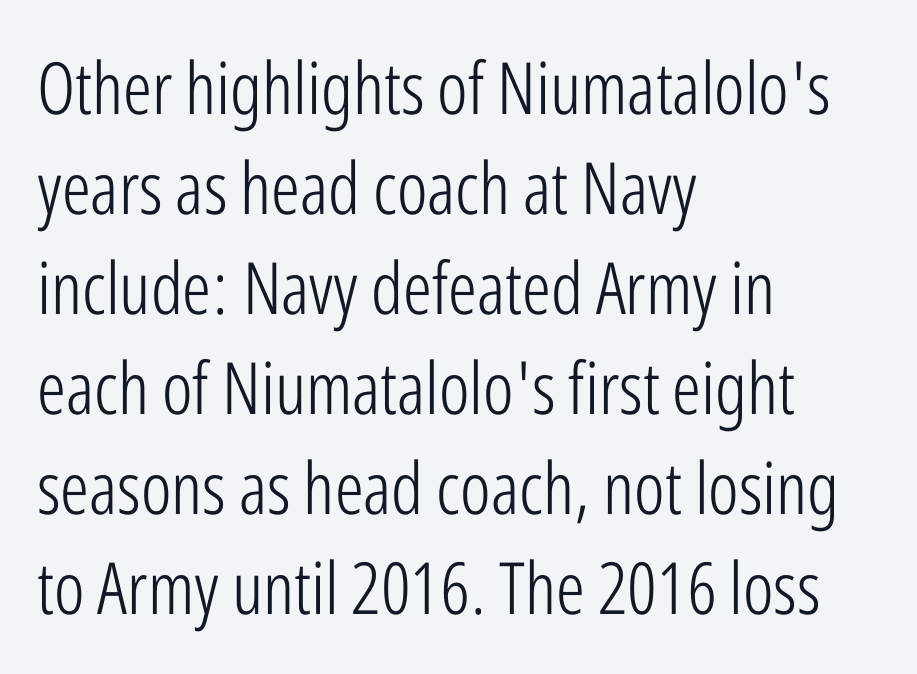
The image shows 72 px light, condensed sans-serif type, upright; set left-aligned, normal line spacing (1.39x), normal letter spacing, not underlined; low stroke contrast and a medium x-height.
